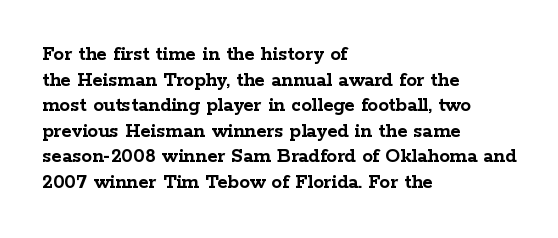
{"italic": "no", "bold": "yes", "underline": "no", "align": "left", "line_spacing_ratio": 1.22, "letter_spacing": "normal", "letter_spacing_em": 0.0, "glyph_px": 21}
